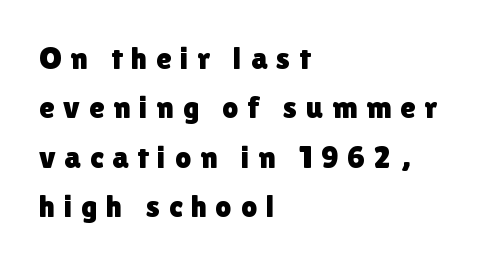
{"serif": "no", "italic": "no", "width": "normal", "x_height": "medium", "monospaced": "no", "underline": "no", "align": "left", "line_spacing": "normal", "line_spacing_ratio": 1.54, "letter_spacing": "wide", "letter_spacing_em": 0.27, "glyph_px": 32}
